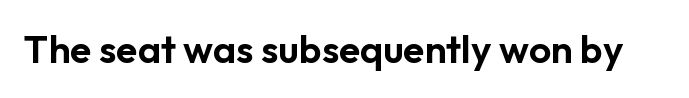
The image shows 39 px sans-serif type, upright; set normal letter spacing, not underlined; low stroke contrast and a medium x-height.
